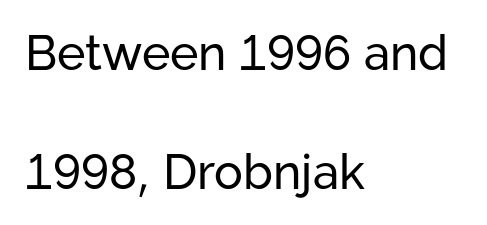
No chunkiness to these letters — they're not bold. Each letter's strokes conclude bluntly, with no projecting serifs. The passage shown is typed in a proportional face where columns would drift. Left-aligned paragraph, ragged on the right. If you measured baseline to baseline, you'd find a long distance.
